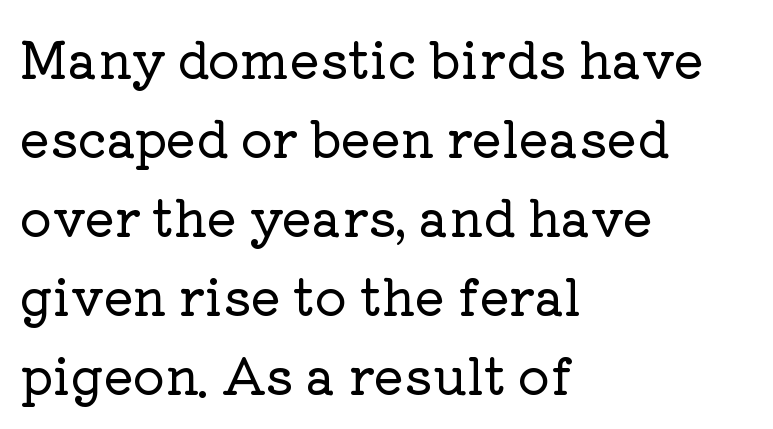
The image shows 50 px serif type, upright; set left-aligned, normal line spacing (1.58x), normal letter spacing, not underlined; low stroke contrast and a medium x-height.
